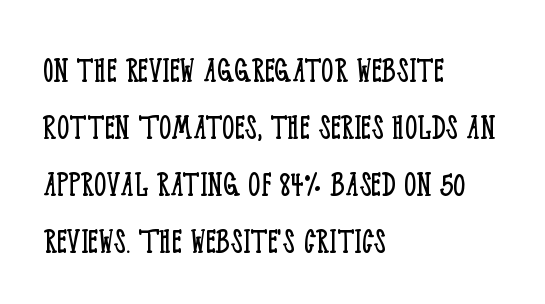
Posture: upright roman. The font is comparable to plain body text, perhaps lighter. The setting favours the left margin, as ordinary paragraphs usually do. These lines sit exactly where default settings would place them. This rendering leaves character spacing at its baseline value.
